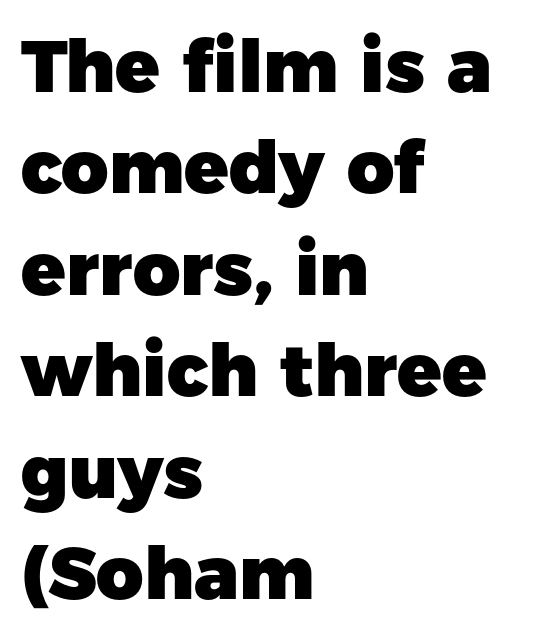
Q: Is the text bold? A: Yes.
Q: Is the text italic (slanted)? A: No, it is upright.
Q: Is the typeface a serif or a sans-serif typeface? A: Sans-serif.
Q: Is the text underlined? A: No.
Q: How is the paragraph aligned? A: Left-aligned.
Q: Is the spacing between letters normal or unusually wide? A: Normal.
Q: Is the spacing between lines tight, normal or loose? A: Normal.
Q: Width (condensed, normal, or wide)? A: Normal.
Q: Stroke contrast? A: Low.
Q: x-height? A: Medium.
Q: Monospaced? A: No.
